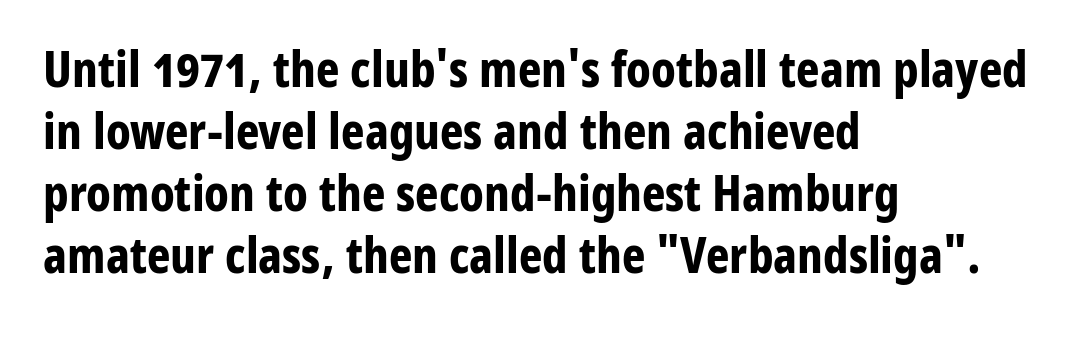
The image shows 50 px bold, condensed sans-serif type, upright; set left-aligned, line spacing 1.24x, normal letter spacing, not underlined; low stroke contrast and a medium x-height.
